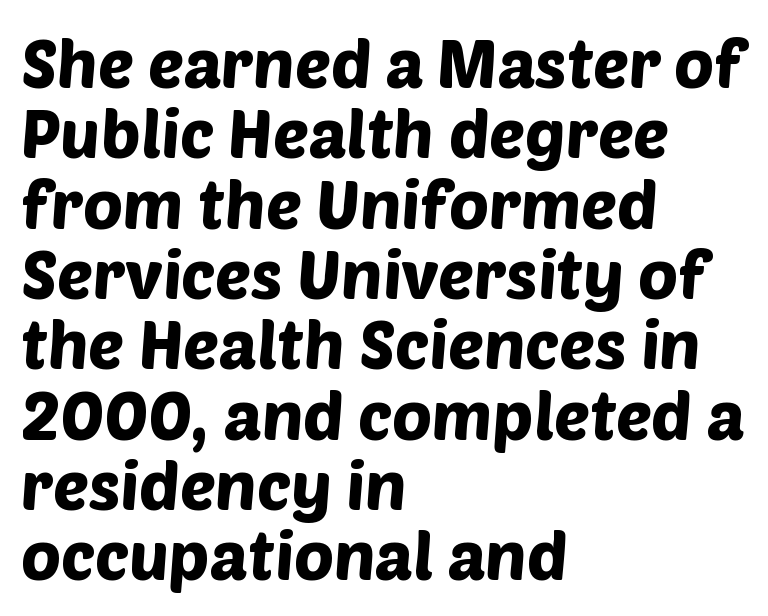
A clean baseline with only descenders dipping below it. The characters display no serif detailing; their extremities are plain. This sample has the flowing, uneven cadence of proportional lettering. This rendering uses left alignment, leaving the right contour irregular. The leading is snug, giving the passage a crowded texture. A typesetter would call this zero additional tracking.
